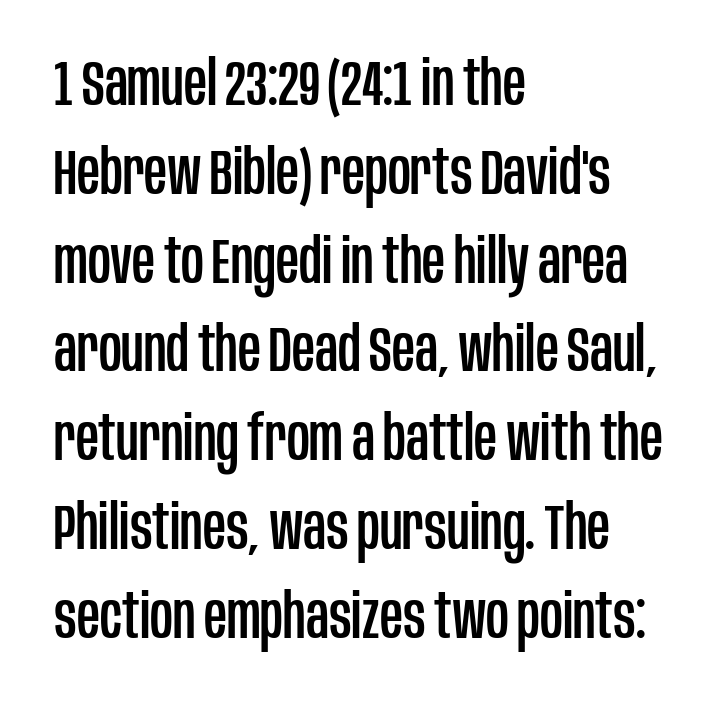
Descenders hang freely into open space. How are the letters spaced? Ordinarily, with no added tracking. A sans-serif font was chosen for this passage. Alignment: flush left. If you drew a line through each stem, it would be perfectly vertical.
